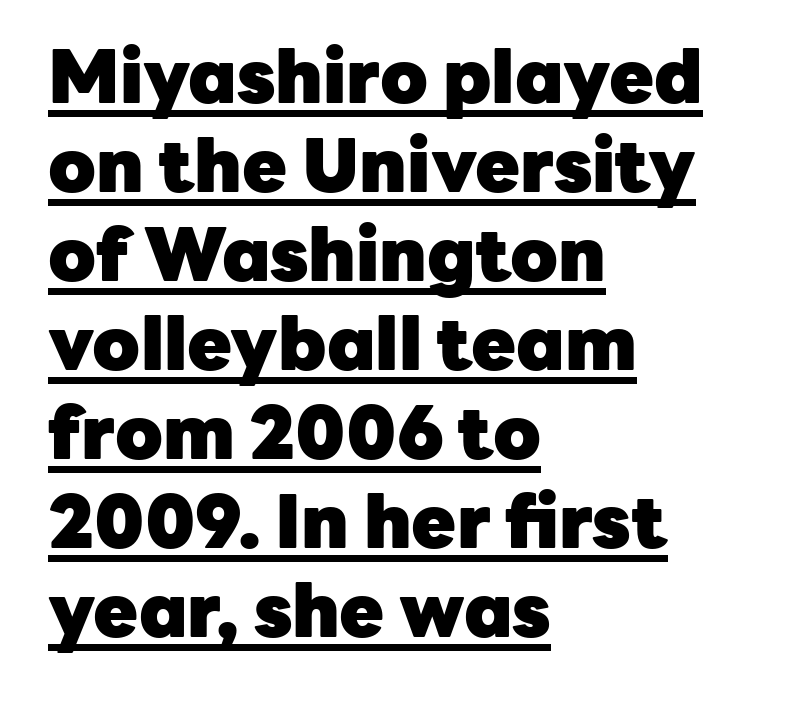
The image shows 73 px heavy sans-serif type, upright; set left-aligned, line spacing 1.22x, normal letter spacing, underlined; low stroke contrast and a medium x-height.
